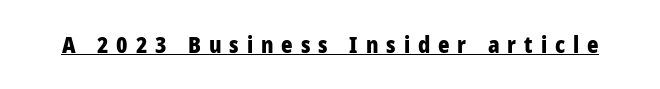
{"italic": "no", "bold": "yes", "underline": "yes", "letter_spacing": "wide", "letter_spacing_em": 0.36, "glyph_px": 22}
